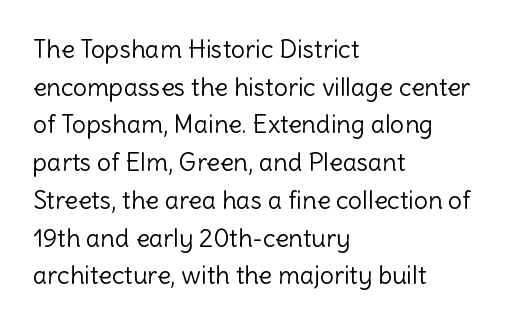
The image shows 25 px text type, upright; set left-aligned, normal line spacing (1.51x), normal letter spacing, not underlined.
